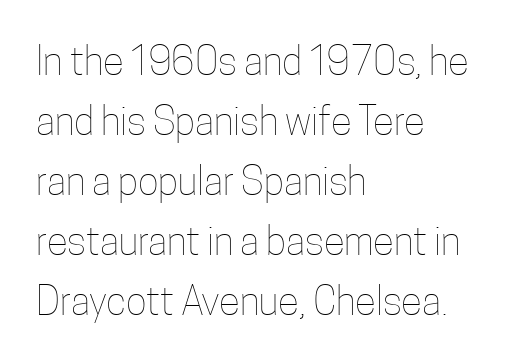
Spacing verdict: proportional, widths tailored to each character. The specimen omits any rule beneath the text block's lines. Nope, not italic — everything's standing straight. Nobody touched the tracking dial on this one.
